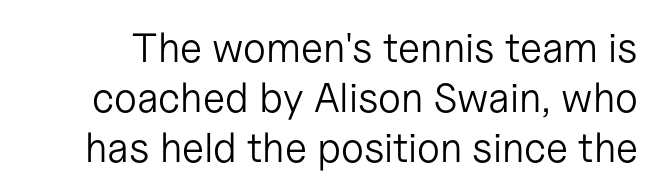
The image shows 41 px light sans-serif type, upright; set line spacing 1.22x, normal letter spacing, not underlined; low stroke contrast and a medium x-height.
